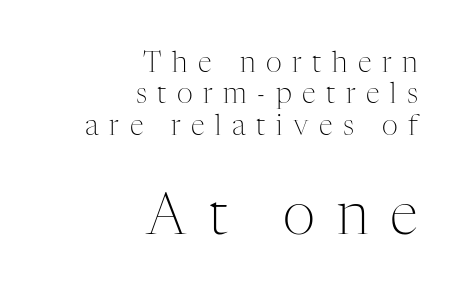
Observe the serifs anchoring each vertical stroke in this sample. Posture: vertical. Rule under the text: the space is simply empty. Characters follow at a spacing far wider than the type designer built in.
